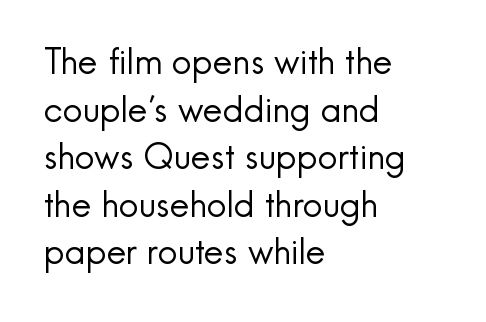
The lettering holds an erect, upright posture throughout. The gaps between neighbouring characters are ordinary and unremarkable. Stems and bowls with no extra thickness — not bold. Visually the block forms a straight wall on the left and a jagged coastline on the right. The line-height multiplier appears to be the usual default. Is this a fixed-width face? No — the glyphs have proportional, varying widths.
